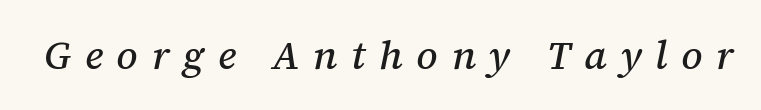
{"serif": "yes", "italic": "yes", "lean": "right", "slant_degrees": 12, "width": "normal", "stroke_contrast": "medium", "x_height": "medium", "monospaced": "no", "underline": "no", "letter_spacing": "wide", "letter_spacing_em": 0.34, "glyph_px": 40}
